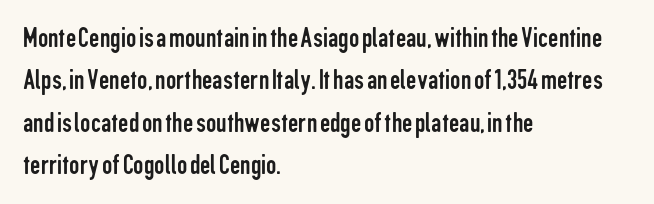
Q: Is the text bold? A: No.
Q: Is the text italic (slanted)? A: No, it is upright.
Q: Is the typeface a serif or a sans-serif typeface? A: Sans-serif.
Q: Is the text underlined? A: No.
Q: How is the paragraph aligned? A: Left-aligned.
Q: Is the spacing between letters normal or unusually wide? A: Normal.
Q: Is the spacing between lines tight, normal or loose? A: Normal.
Q: Width (condensed, normal, or wide)? A: Condensed.
Q: Stroke contrast? A: Low.
Q: x-height? A: Medium.
Q: Monospaced? A: No.
